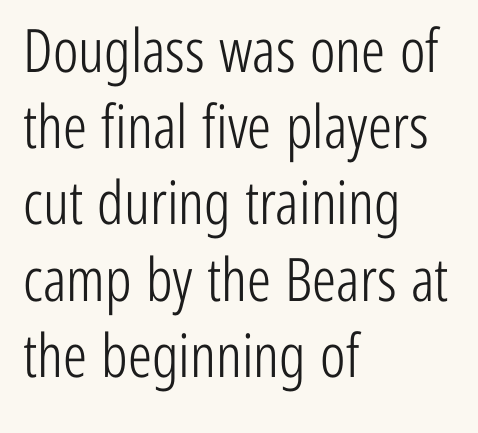
The image shows 60 px light, condensed sans-serif type, upright; set left-aligned, normal line spacing (1.27x), normal letter spacing, not underlined; low stroke contrast and a medium x-height.
